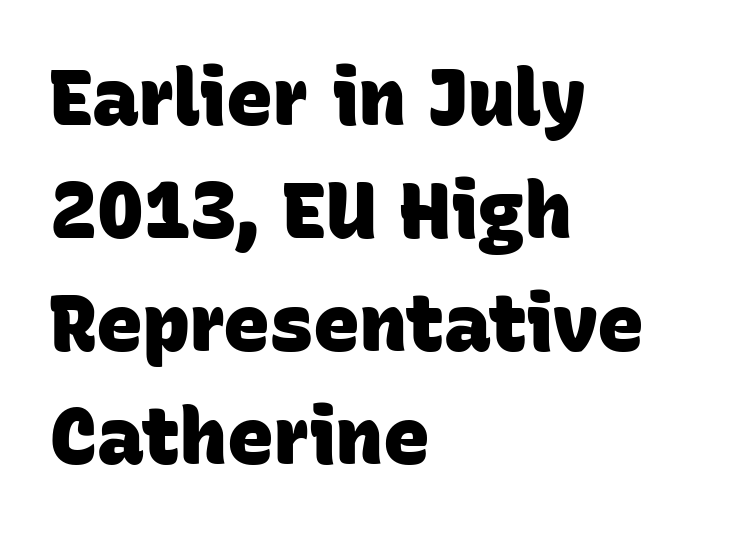
Q: Is the text bold? A: Yes.
Q: Is the typeface a serif or a sans-serif typeface? A: Sans-serif.
Q: Is the text underlined? A: No.
Q: How is the paragraph aligned? A: Left-aligned.
Q: Is the spacing between letters normal or unusually wide? A: Normal.
Q: Is the spacing between lines tight, normal or loose? A: Normal.
Q: Width (condensed, normal, or wide)? A: Normal.
Q: Stroke contrast? A: Low.
Q: x-height? A: Large.
Q: Monospaced? A: No.
